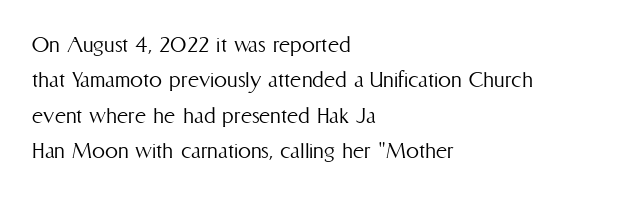
Vertically, the passage feels balanced, rows spaced as you'd expect. No italicization has been applied; the sample stays upright. A bare baseline throughout the passage. Think standard paragraph weight, or any step lighter than that.
